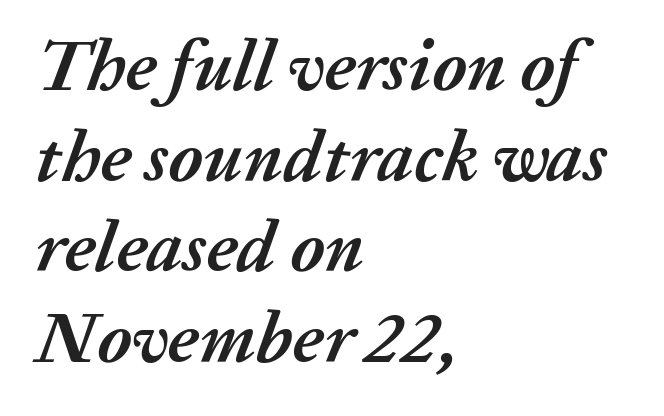
{"italic": "yes", "lean": "right", "slant_degrees": 20, "bold": "yes", "weight": "semibold", "width": "normal", "stroke_contrast": "medium", "x_height": "medium", "monospaced": "no", "underline": "no", "align": "left", "line_spacing": "normal", "line_spacing_ratio": 1.26, "letter_spacing": "normal", "letter_spacing_em": 0.0, "glyph_px": 72}
